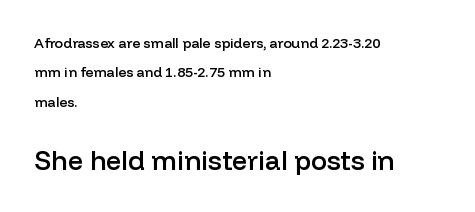
Typesetter's note: demi weight, one step under bold. The letters stand upright; this is a roman face. In terms of letterspacing, this is plain default setting. A student would call this left alignment; a typographer would say flush left, rag right. Words float on clear page, feet unadorned.
